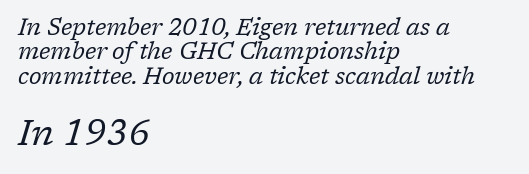
{"serif": "yes", "italic": "yes", "lean": "right", "slant_degrees": 17, "bold": "no", "weight": "regular", "width": "normal", "stroke_contrast": "low", "x_height": "medium", "monospaced": "no", "underline": "no", "align": "left", "line_spacing": "tight", "line_spacing_ratio": 1.06, "letter_spacing": "normal", "letter_spacing_em": 0.0, "larger_block": "second", "size_ratio": 1.52, "glyph_px": 35}
